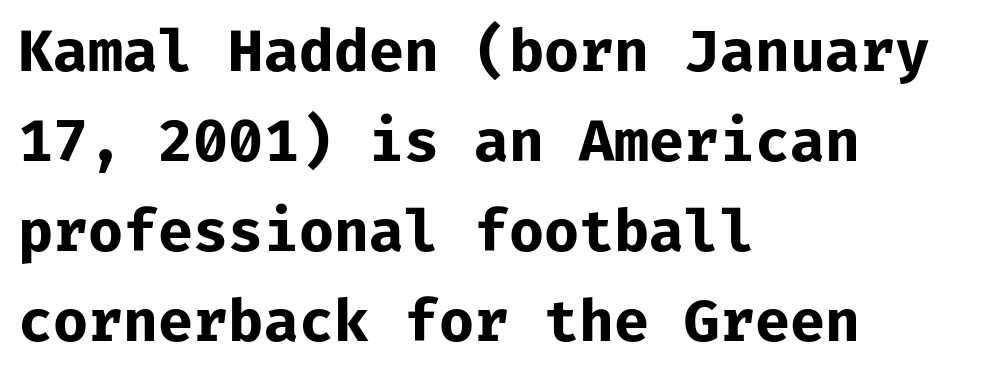
Letter spacing: default. Do the characters align in a grid? Yes, the font is monospaced. This sample keeps an unexceptional amount of space between lines. These lines stack with their left ends in a neat column.
